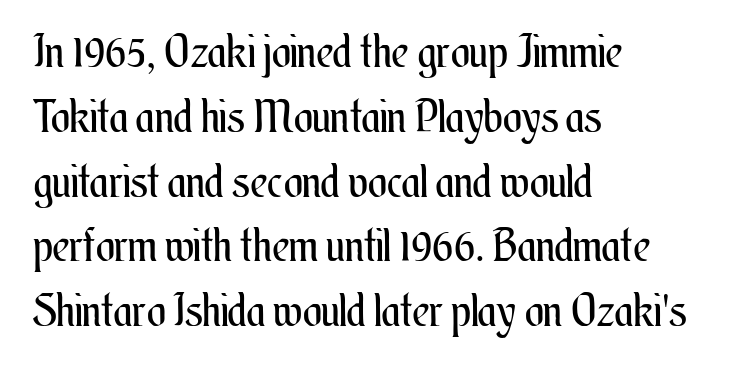
{"italic": "no", "bold": "no", "weight": "regular", "width": "condensed", "stroke_contrast": "medium", "x_height": "small", "monospaced": "no", "underline": "no", "align": "left", "line_spacing": "normal", "line_spacing_ratio": 1.44, "letter_spacing": "normal", "letter_spacing_em": 0.0, "glyph_px": 45}
